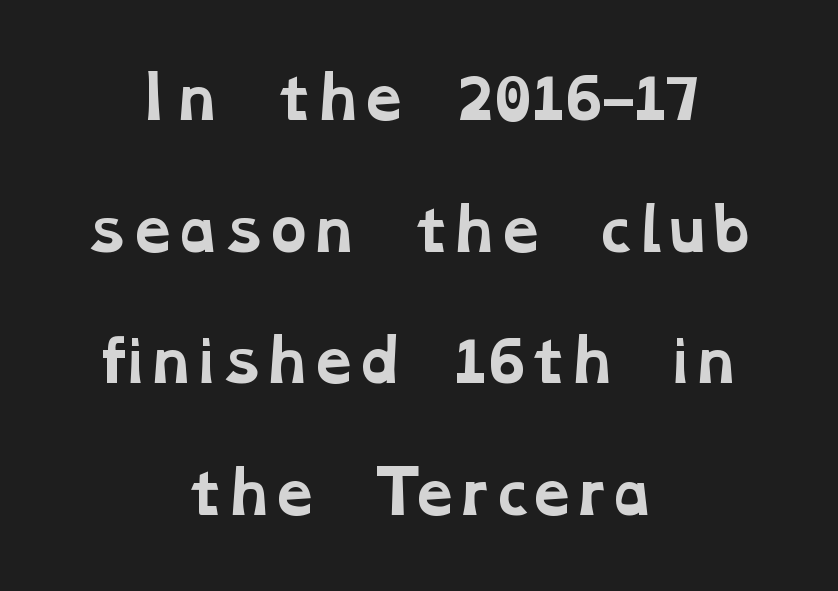
The image shows 57 px bold, wide serif type; set centered, loose line spacing (2.31x), normal letter spacing, not underlined; low stroke contrast and a medium x-height.
